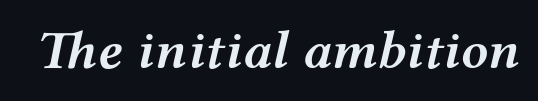
Q: Is the text bold? A: Semi-bold.
Q: Is the text italic (slanted)? A: Yes, it leans right by about 12 degrees.
Q: Is the text underlined? A: No.
Q: Is the spacing between letters normal or unusually wide? A: Normal.
Q: Width (condensed, normal, or wide)? A: Wide.
Q: Stroke contrast? A: Medium.
Q: x-height? A: Medium.
Q: Monospaced? A: No.
